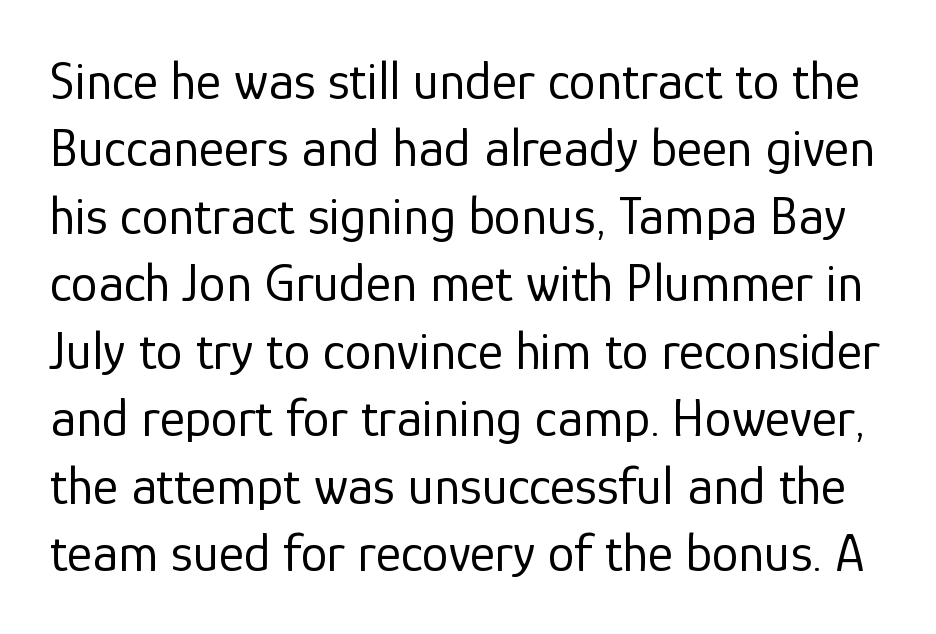
In terms of leading, this rendering sits right in the middle. How are the letters spaced? Ordinarily, with no added tracking. No feet cap the strokes, marking this as sans-serif type. The strokes carry an ordinary text weight at most.
